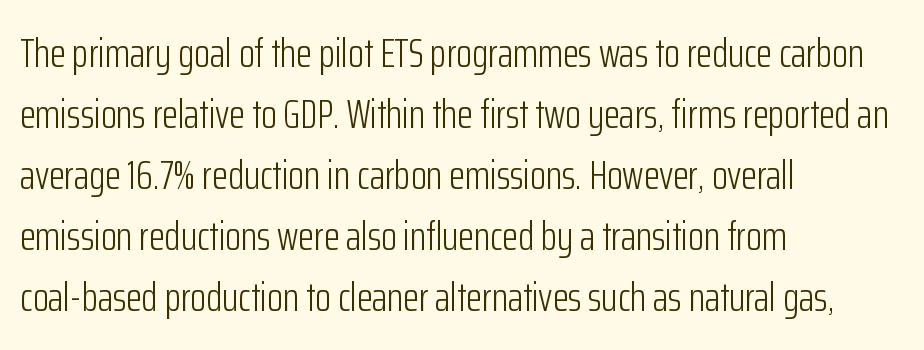
{"serif": "no", "italic": "no", "bold": "no", "weight": "light", "width": "condensed", "stroke_contrast": "low", "x_height": "medium", "monospaced": "no", "underline": "no", "align": "left", "line_spacing": "normal", "line_spacing_ratio": 1.49, "letter_spacing": "normal", "letter_spacing_em": 0.0, "glyph_px": 41}
